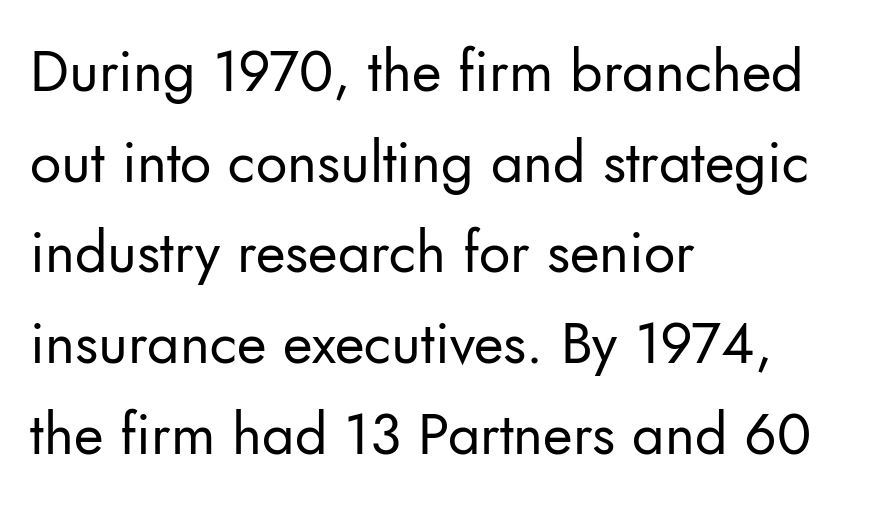
Q: Is the text bold? A: No.
Q: Is the text italic (slanted)? A: No, it is upright.
Q: Is the typeface a serif or a sans-serif typeface? A: Sans-serif.
Q: Is the text underlined? A: No.
Q: How is the paragraph aligned? A: Left-aligned.
Q: Is the spacing between letters normal or unusually wide? A: Normal.
Q: Is the spacing between lines tight, normal or loose? A: Normal.
Q: Width (condensed, normal, or wide)? A: Normal.
Q: Stroke contrast? A: Low.
Q: x-height? A: Small.
Q: Monospaced? A: No.
